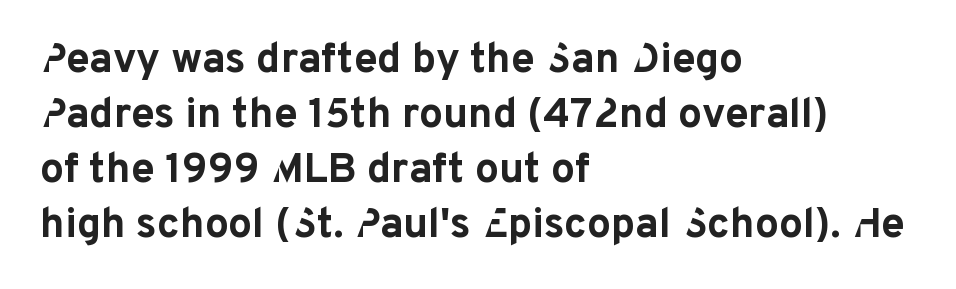
{"serif": "no", "italic": "no", "bold": "yes", "weight": "bold", "width": "normal", "stroke_contrast": "low", "x_height": "medium", "monospaced": "no", "underline": "no", "align": "left", "line_spacing": "normal", "line_spacing_ratio": 1.31, "letter_spacing": "normal", "letter_spacing_em": 0.0, "glyph_px": 42}
